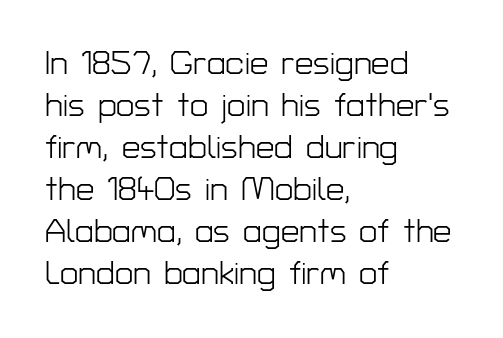
Type style note: lacks serifs. Evenly set lines give the paragraph a standard silhouette. The string is rendered with underlining switched off. Does extra space separate the letters? No, they use regular spacing. In CSS terms this would be text-align: left. Ascenders rise straight up at ninety degrees.
